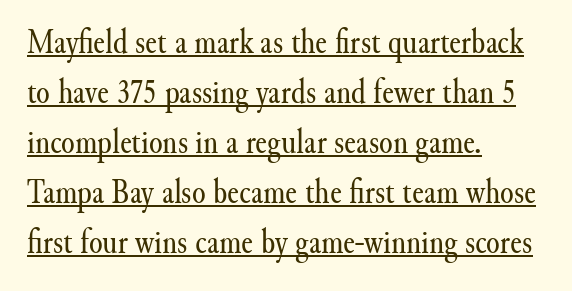
The image shows 35 px regular-weight serif type, upright; set left-aligned, normal line spacing (1.43x), normal letter spacing, underlined; medium stroke contrast and a small x-height.
